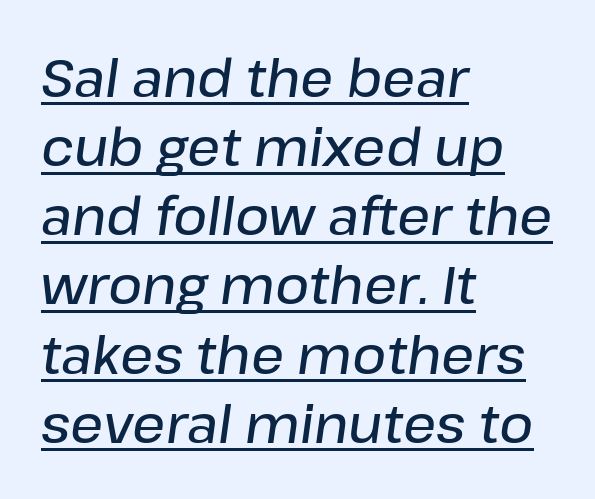
Q: Is the text bold? A: Semi-bold.
Q: Is the text italic (slanted)? A: Yes, it leans right by about 8 degrees.
Q: Is the text underlined? A: Yes.
Q: How is the paragraph aligned? A: Left-aligned.
Q: Is the spacing between letters normal or unusually wide? A: Normal.
Q: Is the spacing between lines tight, normal or loose? A: Normal.
Q: Width (condensed, normal, or wide)? A: Normal.
Q: Stroke contrast? A: Low.
Q: x-height? A: Medium.
Q: Monospaced? A: No.
